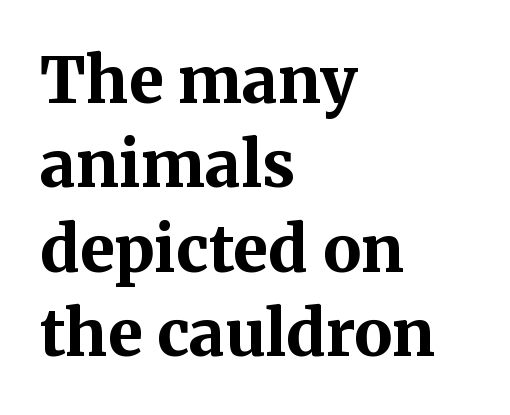
Q: Is the text bold? A: Yes.
Q: Is the text italic (slanted)? A: No, it is upright.
Q: Is the typeface a serif or a sans-serif typeface? A: Serif.
Q: Is the text underlined? A: No.
Q: How is the paragraph aligned? A: Left-aligned.
Q: Is the spacing between letters normal or unusually wide? A: Normal.
Q: Is the spacing between lines tight, normal or loose? A: Normal.
Q: Width (condensed, normal, or wide)? A: Normal.
Q: Stroke contrast? A: Medium.
Q: x-height? A: Medium.
Q: Monospaced? A: No.
